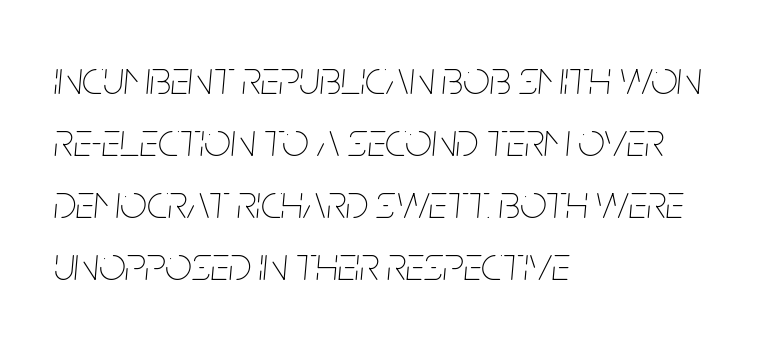
The image shows 47 px thin, condensed type, italic (leaning right); set left-aligned, normal line spacing (1.32x), normal letter spacing, not underlined; low stroke contrast and a large x-height.
